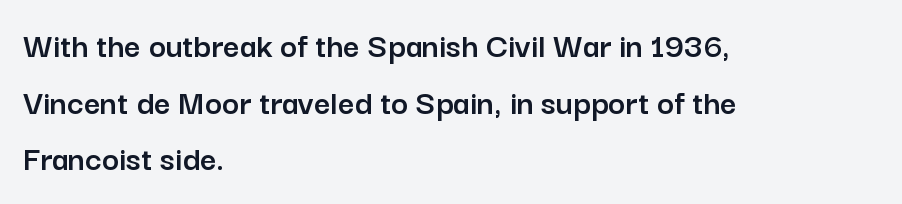
The image shows 36 px sans-serif type, upright; set left-aligned, normal line spacing (1.57x), normal letter spacing, not underlined; low stroke contrast and a medium x-height.
